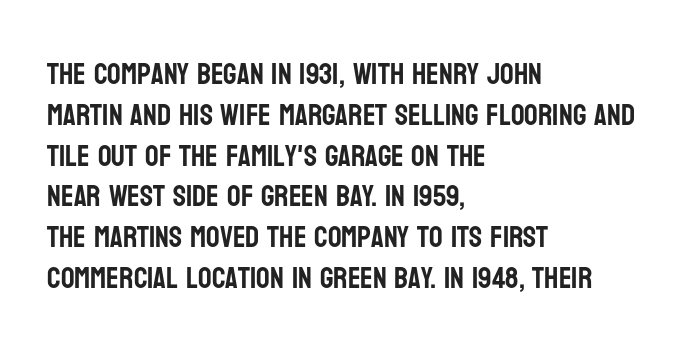
Q: Is the text italic (slanted)? A: No, it is upright.
Q: Is the typeface a serif or a sans-serif typeface? A: Sans-serif.
Q: Is the text underlined? A: No.
Q: How is the paragraph aligned? A: Left-aligned.
Q: Is the spacing between letters normal or unusually wide? A: Normal.
Q: Is the spacing between lines tight, normal or loose? A: Normal.
Q: Width (condensed, normal, or wide)? A: Condensed.
Q: Stroke contrast? A: Low.
Q: x-height? A: Large.
Q: Monospaced? A: No.
